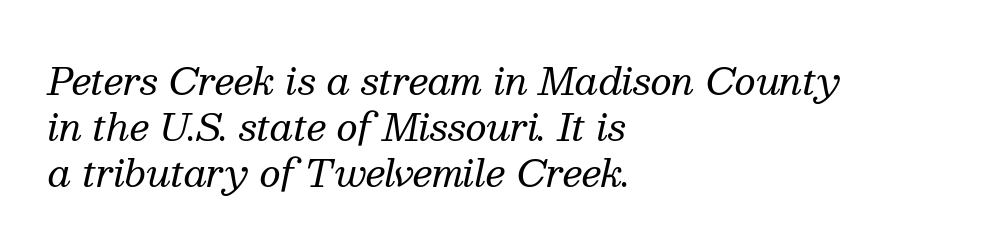
Proportional: the letters do not fall into vertical columns. Letterform terminals end in serifs throughout the passage. Whoever set this chose a conventional vertical rhythm. Nobody touched the tracking dial on this one.
